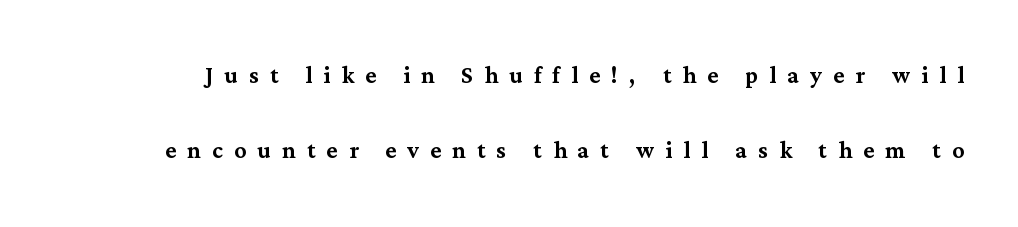
The letters stand upright; this is a roman face. Decoration check: the copy has no underline. In terms of letterspacing, this is a distinctly airy, spread setting. Typographically, this falls in the serif category.
